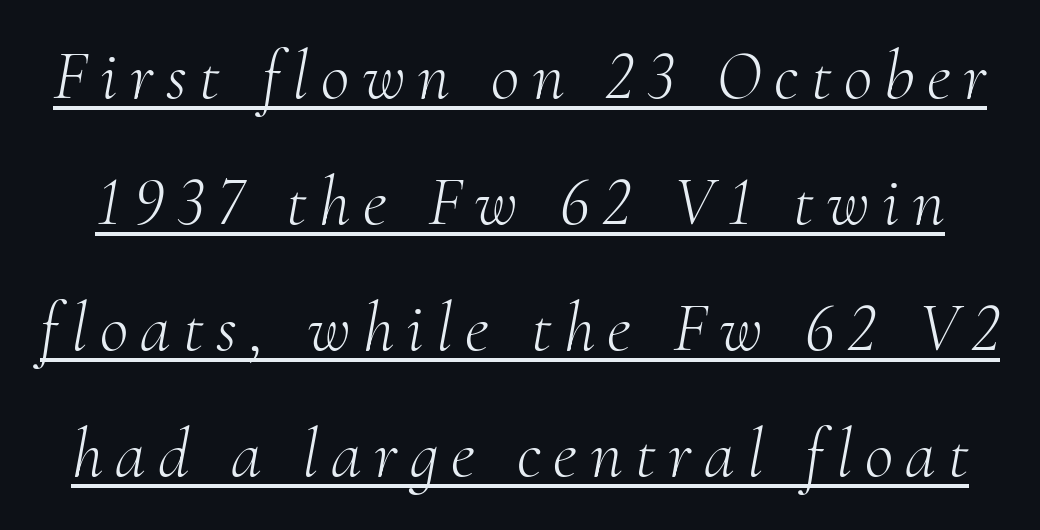
The image shows 70 px light serif type, italic (leaning right); set line spacing 1.8x, underlined; medium stroke contrast and a small x-height.
